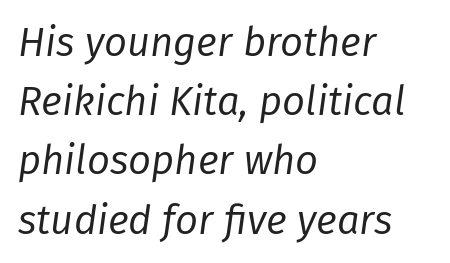
{"italic": "yes", "lean": "right", "slant_degrees": 8, "bold": "no", "weight": "regular", "width": "normal", "stroke_contrast": "low", "x_height": "medium", "monospaced": "no", "underline": "no", "align": "left", "line_spacing": "normal", "line_spacing_ratio": 1.48, "letter_spacing": "normal", "letter_spacing_em": 0.0, "glyph_px": 40}
